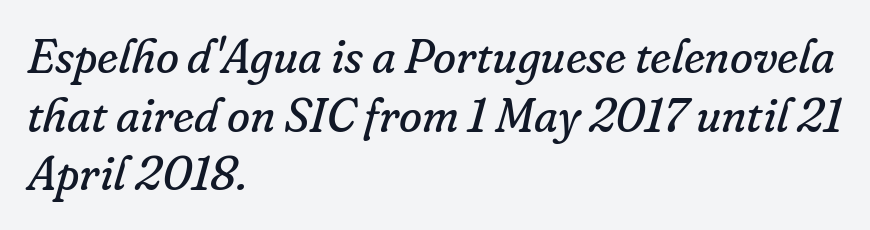
There's an unmistakable incline to the writing here. Layout note: lines flush left. Nothing unusual about the tracking: characters are spaced as the font intends. Each new line begins a customary step beneath the previous one.
